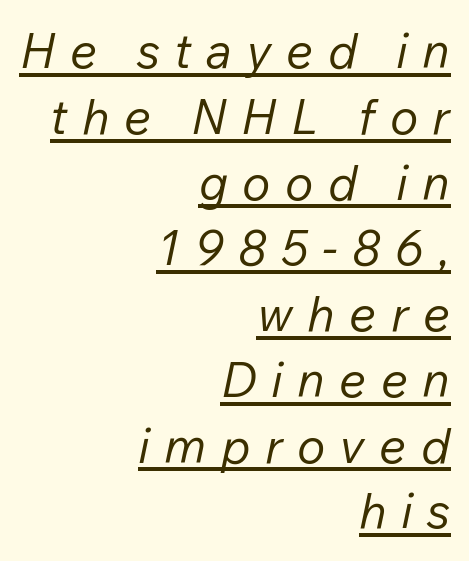
{"italic": "yes", "lean": "right", "slant_degrees": 12, "bold": "no", "weight": "regular", "width": "normal", "stroke_contrast": "low", "x_height": "medium", "monospaced": "no", "underline": "yes", "align": "right", "line_spacing": "normal", "line_spacing_ratio": 1.37, "letter_spacing": "wide", "letter_spacing_em": 0.3, "glyph_px": 48}
